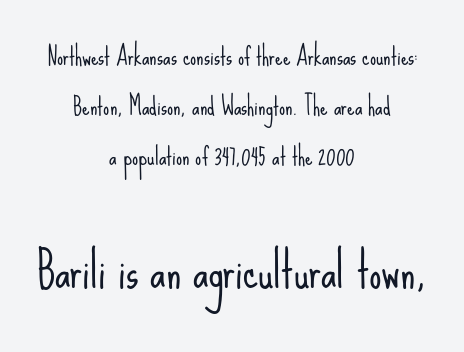
Q: Is the text bold? A: No.
Q: Is the text italic (slanted)? A: No, it is upright.
Q: Is the typeface a serif or a sans-serif typeface? A: Sans-serif.
Q: Is the text underlined? A: No.
Q: How is the paragraph aligned? A: Centered.
Q: Is the spacing between letters normal or unusually wide? A: Normal.
Q: Is the spacing between lines tight, normal or loose? A: Loose.
Q: Which block of text is set in a larger size, the first (top) or the second (bottom)? A: The second (bottom) one.
Q: Width (condensed, normal, or wide)? A: Condensed.
Q: Stroke contrast? A: Low.
Q: x-height? A: Small.
Q: Monospaced? A: No.
